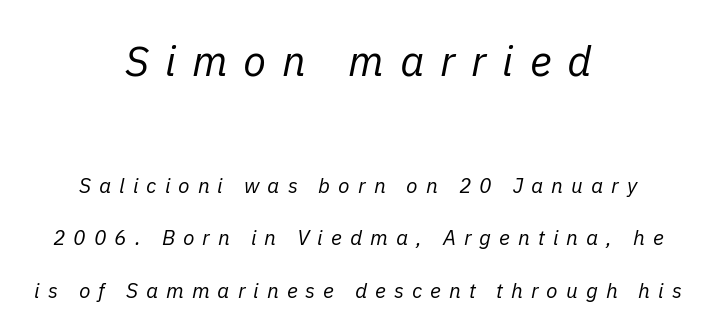
Scale decreases going downward across the two blocks. The paragraph shown floats in the horizontal middle. Compared with ordinary roman type, these characters are visibly tilted. Plain, unruled lines of type.
